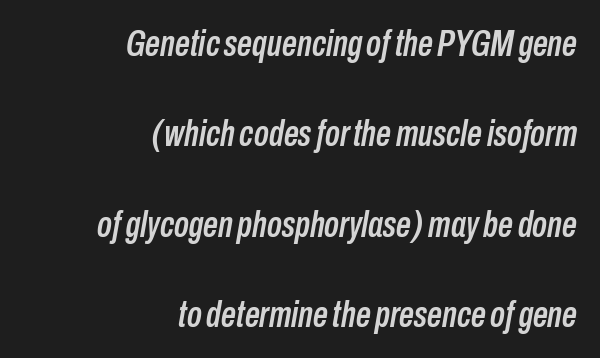
{"italic": "yes", "lean": "right", "slant_degrees": 10, "width": "condensed", "stroke_contrast": "low", "x_height": "medium", "monospaced": "no", "underline": "no", "align": "right", "line_spacing": "loose", "line_spacing_ratio": 2.44, "letter_spacing": "normal", "letter_spacing_em": 0.0, "glyph_px": 37}
